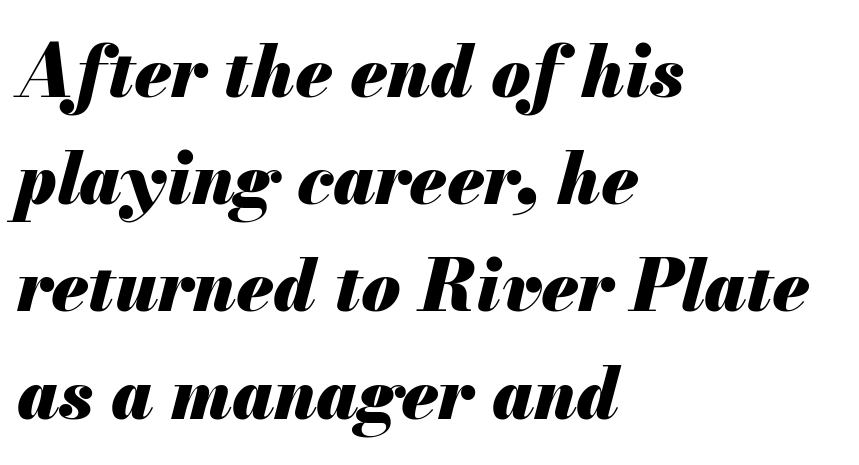
The image shows 71 px heavy type, italic (leaning right); set left-aligned, normal line spacing (1.51x), normal letter spacing, not underlined; medium stroke contrast and a small x-height.
